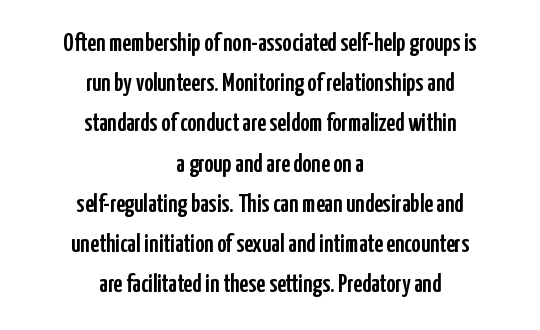
{"italic": "no", "underline": "no", "align": "center", "line_spacing": "normal", "line_spacing_ratio": 1.61, "letter_spacing": "normal", "letter_spacing_em": 0.0, "glyph_px": 25}
